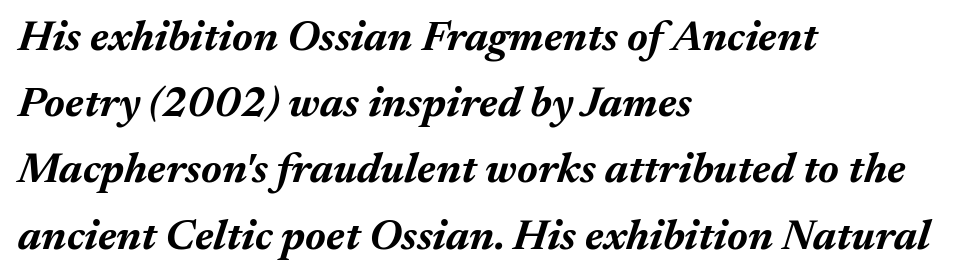
Q: Is the text bold? A: Yes.
Q: Is the text italic (slanted)? A: Yes, it leans right by about 17 degrees.
Q: Is the text underlined? A: No.
Q: How is the paragraph aligned? A: Left-aligned.
Q: Is the spacing between letters normal or unusually wide? A: Normal.
Q: Is the spacing between lines tight, normal or loose? A: Normal.
Q: Width (condensed, normal, or wide)? A: Normal.
Q: Stroke contrast? A: Medium.
Q: x-height? A: Medium.
Q: Monospaced? A: No.
